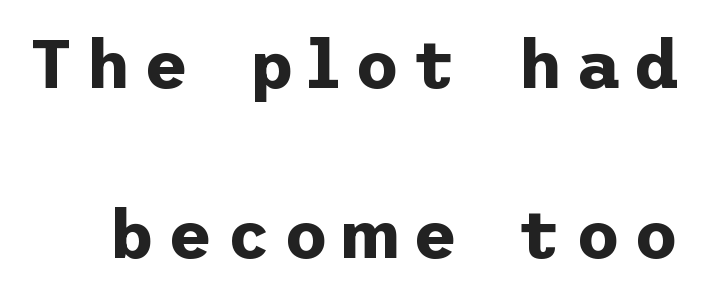
The image shows 68 px bold sans-serif type, upright; set loose line spacing (2.5x), unusually wide letter spacing (+0.2 em), not underlined; low stroke contrast and a medium x-height.
